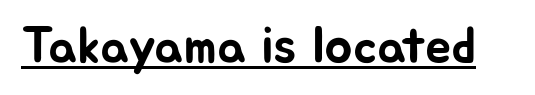
Q: Is the text italic (slanted)? A: No, it is upright.
Q: Is the typeface a serif or a sans-serif typeface? A: Sans-serif.
Q: Is the text underlined? A: Yes.
Q: Is the spacing between letters normal or unusually wide? A: Normal.
Q: Width (condensed, normal, or wide)? A: Normal.
Q: Stroke contrast? A: Low.
Q: x-height? A: Medium.
Q: Monospaced? A: No.
